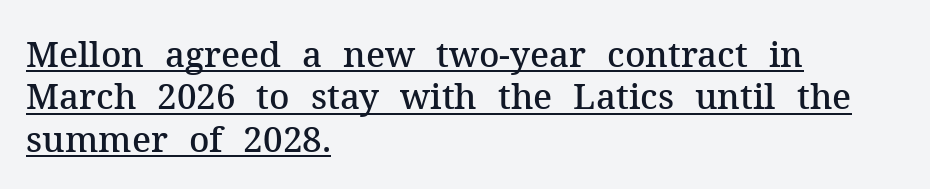
{"serif": "yes", "italic": "no", "bold": "semi", "weight": "semibold", "width": "normal", "stroke_contrast": "medium", "x_height": "medium", "monospaced": "no", "underline": "yes", "align": "left", "line_spacing_ratio": 1.21, "letter_spacing": "normal", "letter_spacing_em": 0.0, "glyph_px": 35}
